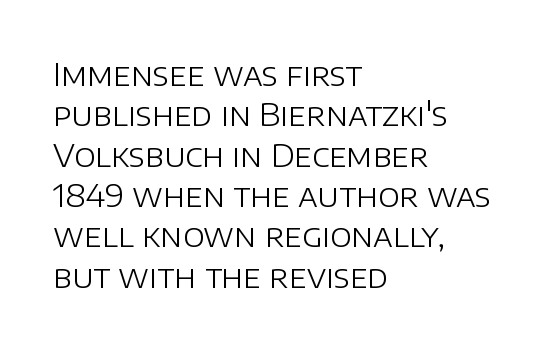
Q: Is the text bold? A: No.
Q: Is the text italic (slanted)? A: No, it is upright.
Q: Is the typeface a serif or a sans-serif typeface? A: Sans-serif.
Q: Is the text underlined? A: No.
Q: How is the paragraph aligned? A: Left-aligned.
Q: Is the spacing between letters normal or unusually wide? A: Normal.
Q: Is the spacing between lines tight, normal or loose? A: Normal.
Q: Width (condensed, normal, or wide)? A: Normal.
Q: Stroke contrast? A: Low.
Q: x-height? A: Large.
Q: Monospaced? A: No.
